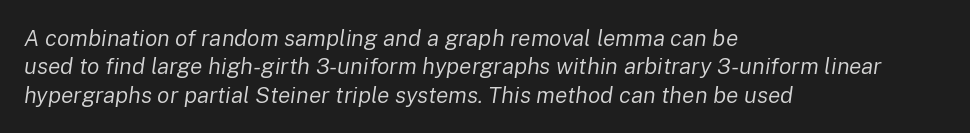
The image shows 23 px text type, italic (leaning right); set left-aligned, line spacing 1.23x, normal letter spacing, not underlined.
